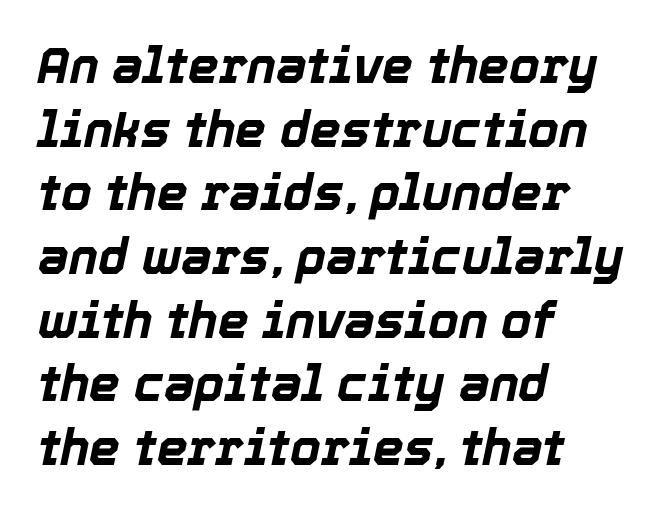
Q: Is the text bold? A: Yes.
Q: Is the text italic (slanted)? A: Yes, it leans right by about 12 degrees.
Q: Is the text underlined? A: No.
Q: How is the paragraph aligned? A: Left-aligned.
Q: Is the spacing between letters normal or unusually wide? A: Normal.
Q: Is the spacing between lines tight, normal or loose? A: Normal.
Q: Width (condensed, normal, or wide)? A: Normal.
Q: x-height? A: Medium.
Q: Monospaced? A: No.
